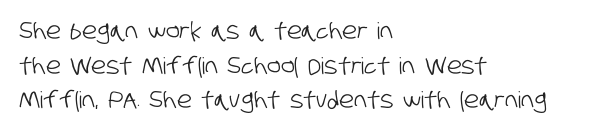
Q: Is the text underlined? A: No.
Q: How is the paragraph aligned? A: Left-aligned.
Q: Is the spacing between letters normal or unusually wide? A: Normal.
Q: Is the spacing between lines tight, normal or loose? A: Normal.
